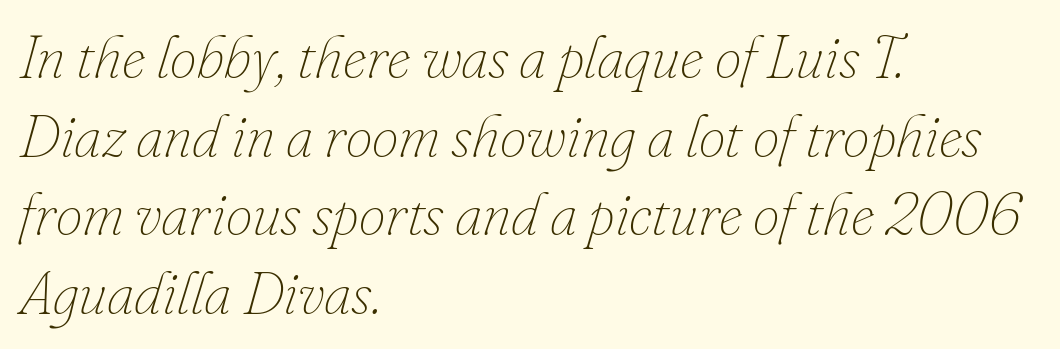
The image shows 60 px thin type, italic (leaning right); set left-aligned, normal line spacing (1.31x), normal letter spacing, not underlined; low stroke contrast and a small x-height.
